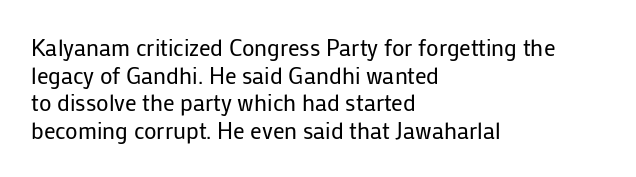
{"italic": "no", "bold": "no", "underline": "no", "align": "left", "line_spacing_ratio": 1.2, "letter_spacing": "normal", "letter_spacing_em": 0.0, "glyph_px": 23}
